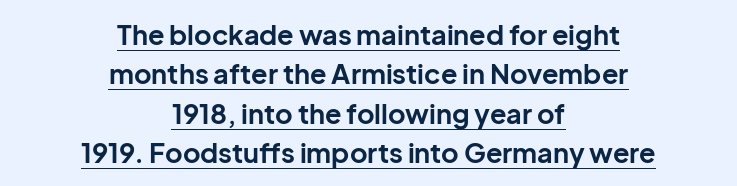
The image shows 27 px bold type, upright; set centered, normal line spacing (1.46x), normal letter spacing, underlined.
